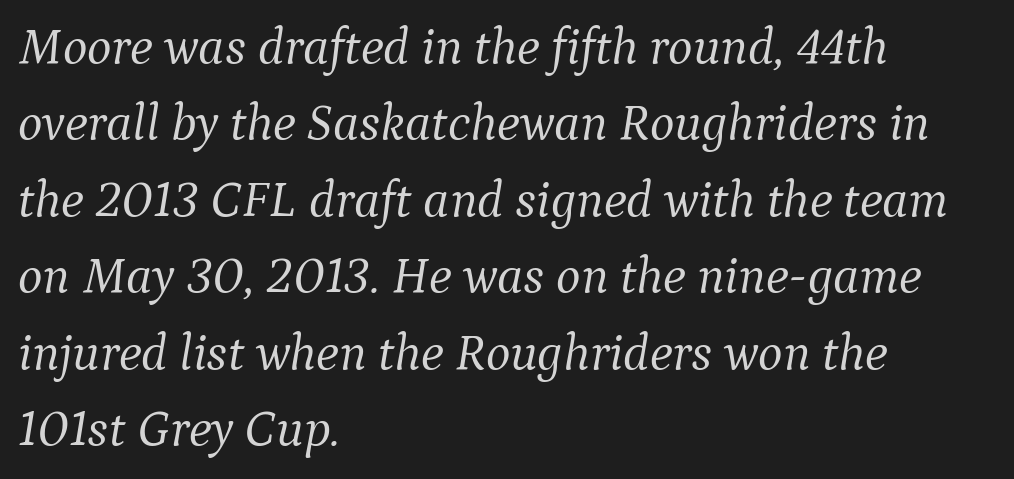
The image shows 52 px light serif type, italic (leaning right); set left-aligned, normal line spacing (1.47x), normal letter spacing, not underlined; medium stroke contrast and a medium x-height.
